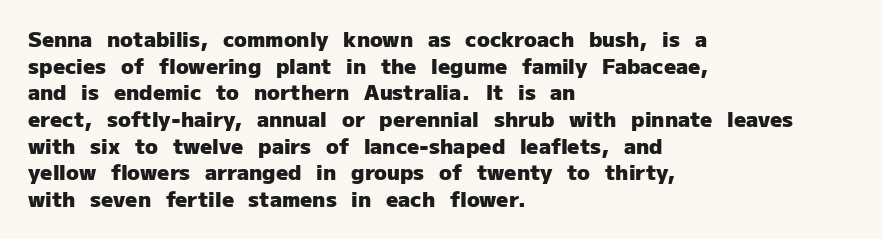
Honestly, the row spacing looks completely unremarkable. Posture: upright roman. Plenty of ink on the page — the face is bold. Typeset ragged right — the left edge is the straight one.
